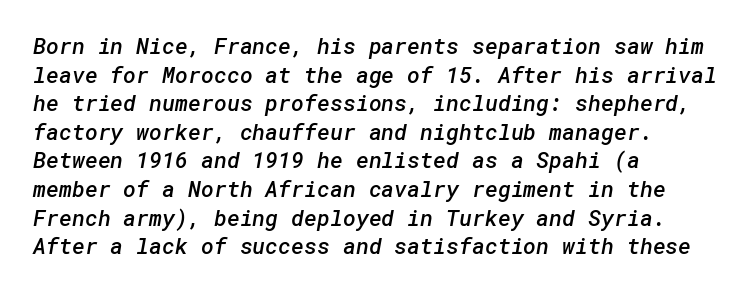
{"bold": "semi", "underline": "no", "align": "left", "line_spacing": "normal", "line_spacing_ratio": 1.3, "letter_spacing": "normal", "letter_spacing_em": 0.0, "glyph_px": 22}
